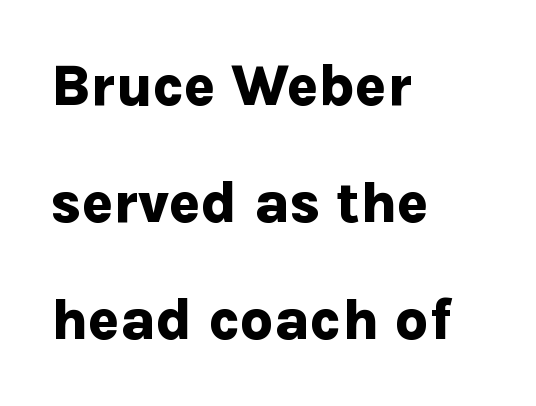
The image shows 58 px bold sans-serif type, upright; set left-aligned, loose line spacing (2.02x), normal letter spacing, not underlined; low stroke contrast and a medium x-height.
